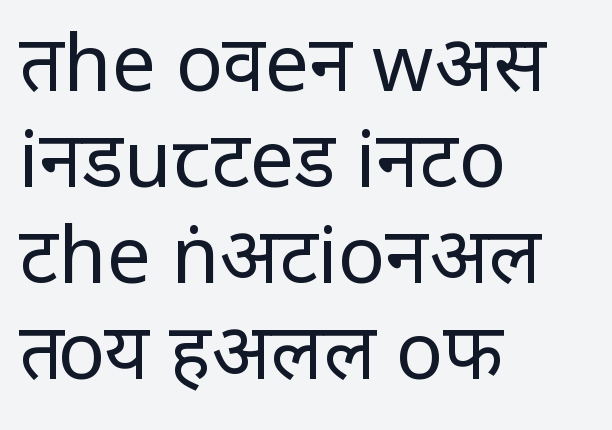
The image shows 78 px regular-weight sans-serif type, upright; set left-aligned, line spacing 1.23x, normal letter spacing, not underlined; low stroke contrast and a large x-height.
